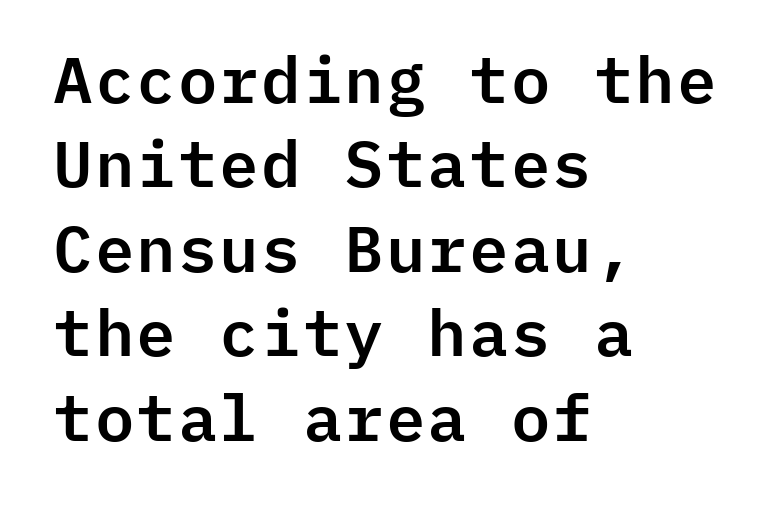
Q: Is the text italic (slanted)? A: No, it is upright.
Q: Is the typeface a serif or a sans-serif typeface? A: Sans-serif.
Q: Is the text underlined? A: No.
Q: How is the paragraph aligned? A: Left-aligned.
Q: Is the spacing between letters normal or unusually wide? A: Normal.
Q: Is the spacing between lines tight, normal or loose? A: Normal.
Q: Width (condensed, normal, or wide)? A: Normal.
Q: Stroke contrast? A: Low.
Q: x-height? A: Medium.
Q: Monospaced? A: Yes.
